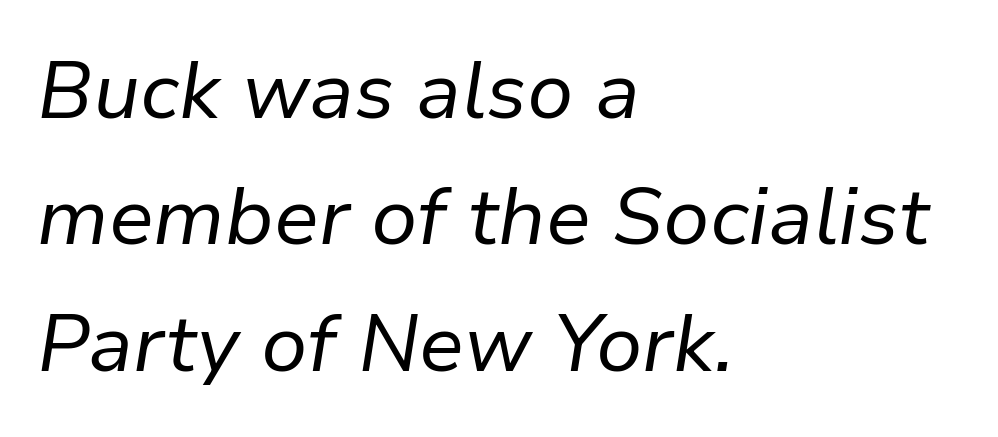
Vertically, the passage feels balanced, rows spaced as you'd expect. Line starts are locked; line ends wander. Each row of text sits above clean, open space. No letter is thick-stroked: the sample isn't bold.
